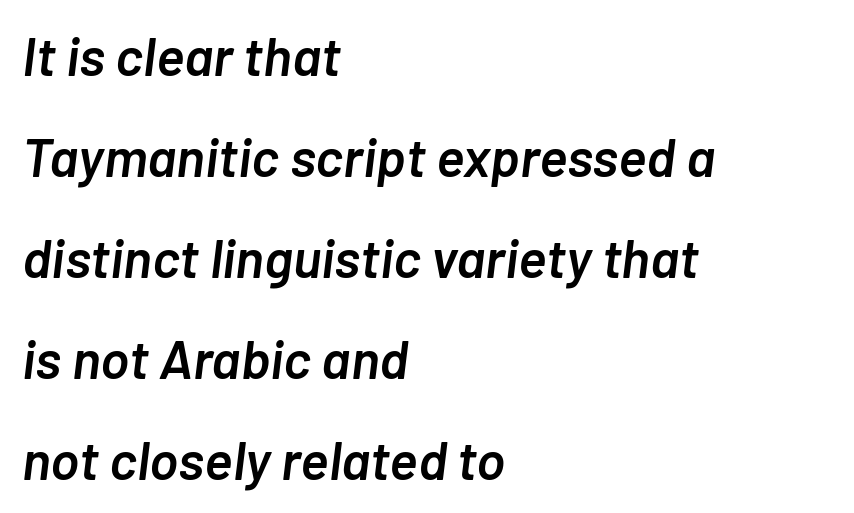
{"italic": "yes", "lean": "right", "slant_degrees": 7, "bold": "semi", "weight": "semibold", "width": "normal", "stroke_contrast": "low", "x_height": "medium", "monospaced": "no", "underline": "no", "align": "left", "line_spacing_ratio": 1.87, "letter_spacing": "normal", "letter_spacing_em": 0.0, "glyph_px": 54}
